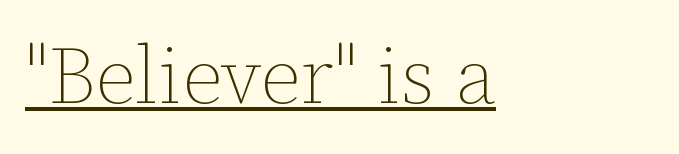
The rendering uses natural spacing where letterforms have individual widths. The passage shown is underscored from start to finish. Horizontal alignment here is leftward, the default for most running prose. Standard letterfit; no display-style spreading of the glyphs. The face looks like a standard text weight, possibly lighter. A roman cut, with each character standing at attention.
